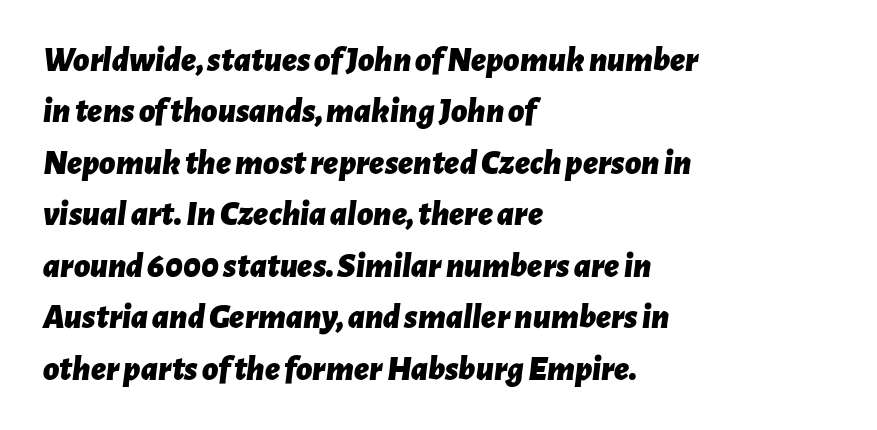
Any mark beneath the type? The region is blank. Each new line begins a customary step beneath the previous one. Inter-character spacing is left at the font's built-in metrics. Visually the block forms a straight wall on the left and a jagged coastline on the right.
